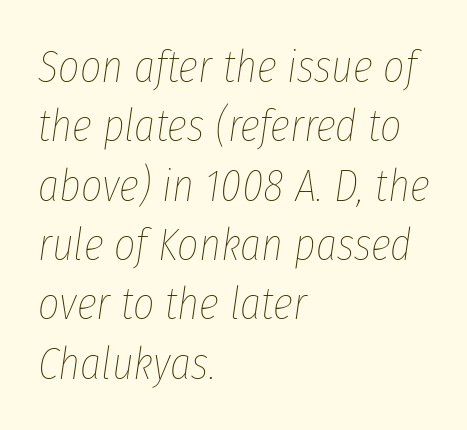
{"italic": "yes", "lean": "right", "slant_degrees": 8, "bold": "no", "weight": "thin", "width": "condensed", "stroke_contrast": "low", "x_height": "medium", "monospaced": "no", "underline": "no", "align": "left", "line_spacing": "normal", "line_spacing_ratio": 1.29, "letter_spacing": "normal", "letter_spacing_em": 0.0, "glyph_px": 46}
